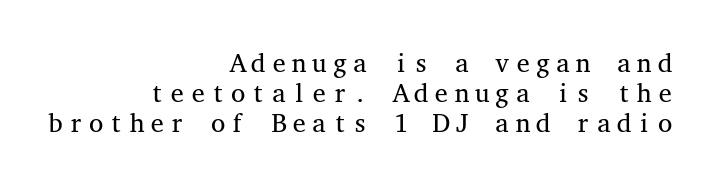
The image shows 26 px text type, upright; set right-aligned, tight line spacing (1.15x), normal letter spacing, not underlined.
